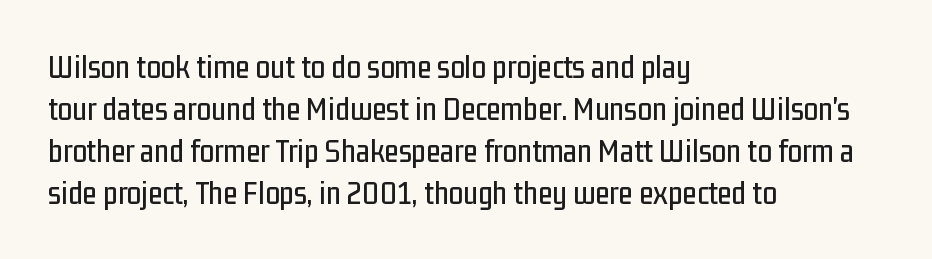
{"serif": "no", "italic": "no", "width": "condensed", "stroke_contrast": "low", "x_height": "medium", "monospaced": "no", "underline": "no", "align": "left", "line_spacing": "normal", "line_spacing_ratio": 1.27, "letter_spacing": "normal", "letter_spacing_em": 0.0, "glyph_px": 33}
